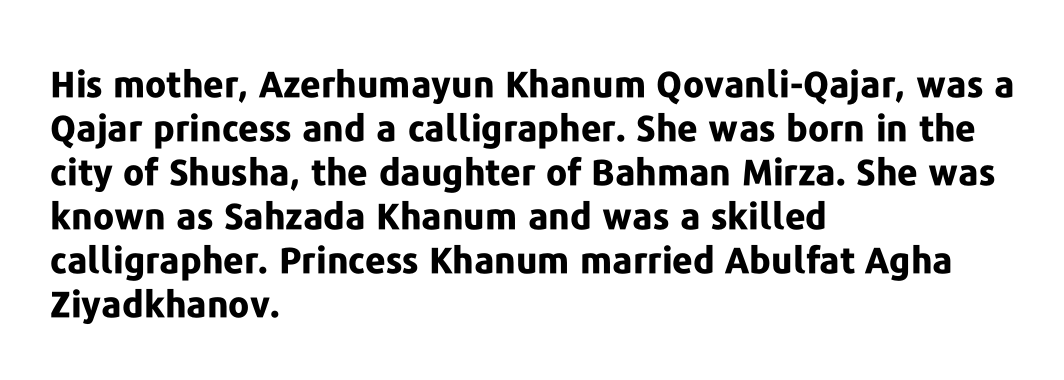
Every letter is thick-stroked: bold, no question. Visually the block forms a straight wall on the left and a jagged coastline on the right. Posture: vertical. The passage shown is typed in a proportional face where columns would drift. Look at the tracking — it's just the regular setting, nothing added.
